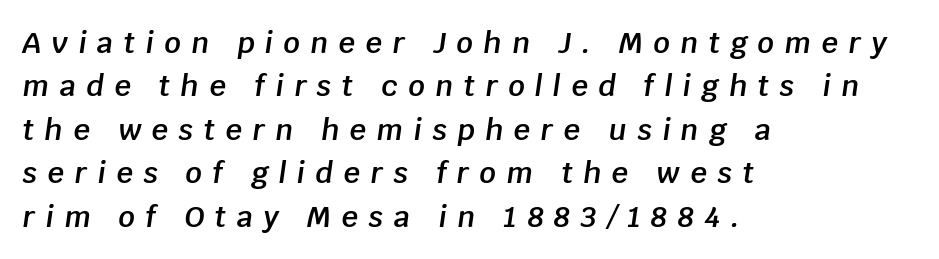
The image shows 29 px semibold type, italic (leaning right); set left-aligned, normal line spacing (1.5x), unusually wide letter spacing (+0.36 em), not underlined; low stroke contrast and a large x-height.
